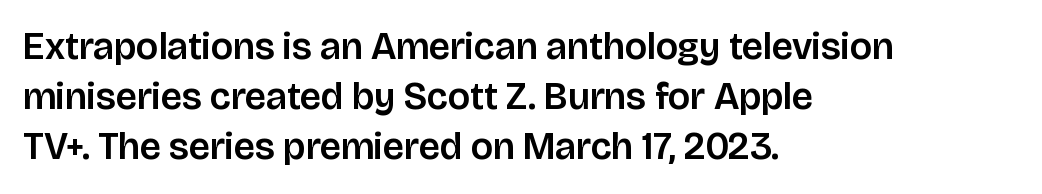
The image shows 38 px sans-serif type, upright; set left-aligned, normal line spacing (1.32x), normal letter spacing, not underlined; low stroke contrast and a large x-height.
